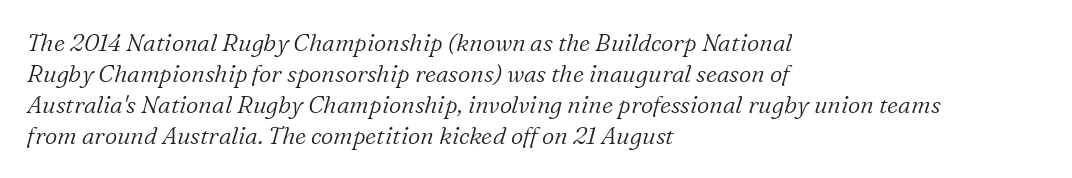
Q: Is the text bold? A: No.
Q: Is the text italic (slanted)? A: Yes, it leans right by about 16 degrees.
Q: Is the text underlined? A: No.
Q: How is the paragraph aligned? A: Left-aligned.
Q: Is the spacing between letters normal or unusually wide? A: Normal.
Q: Is the spacing between lines tight, normal or loose? A: Normal.
